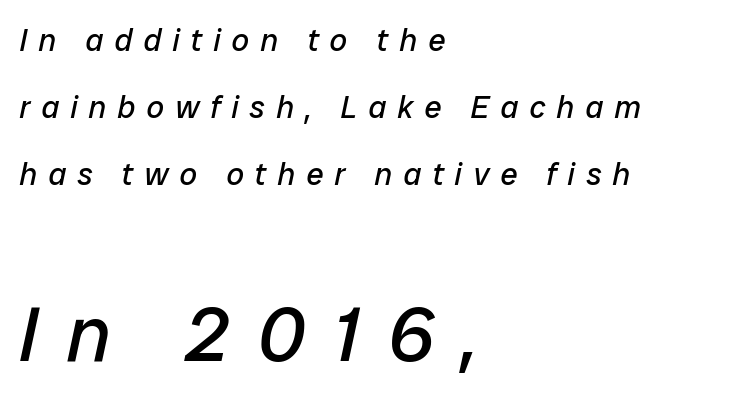
{"italic": "yes", "lean": "right", "slant_degrees": 12, "bold": "no", "weight": "regular", "width": "normal", "stroke_contrast": "low", "x_height": "medium", "monospaced": "no", "underline": "no", "align": "left", "line_spacing": "loose", "line_spacing_ratio": 2.16, "letter_spacing": "wide", "letter_spacing_em": 0.36, "larger_block": "second", "size_ratio": 2.52, "glyph_px": 78}
